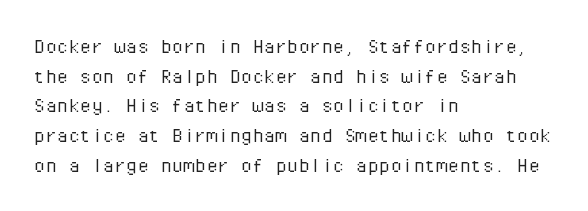
The image shows 23 px text type, upright; set left-aligned, normal line spacing (1.29x), normal letter spacing, not underlined.
